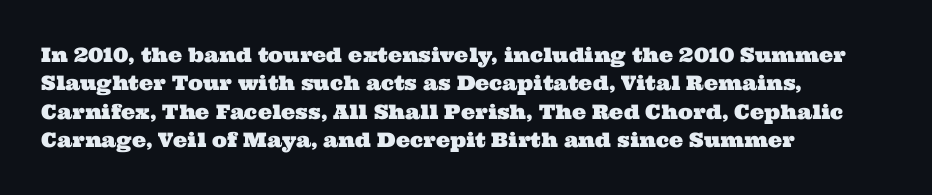
Q: Is the text underlined? A: No.
Q: How is the paragraph aligned? A: Left-aligned.
Q: Is the spacing between letters normal or unusually wide? A: Normal.
Q: Is the spacing between lines tight, normal or loose? A: Normal.
